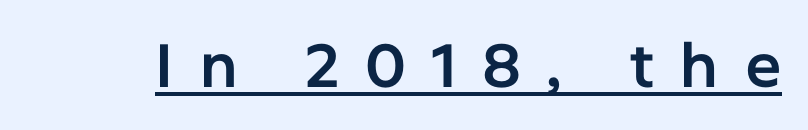
The image shows 61 px sans-serif type, upright; set unusually wide letter spacing (+0.42 em), underlined; low stroke contrast and a medium x-height.
